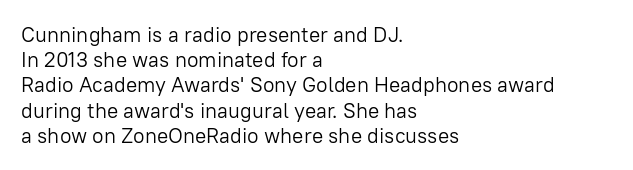
{"italic": "no", "bold": "no", "underline": "no", "align": "left", "line_spacing_ratio": 1.2, "letter_spacing": "normal", "letter_spacing_em": 0.0, "glyph_px": 21}
